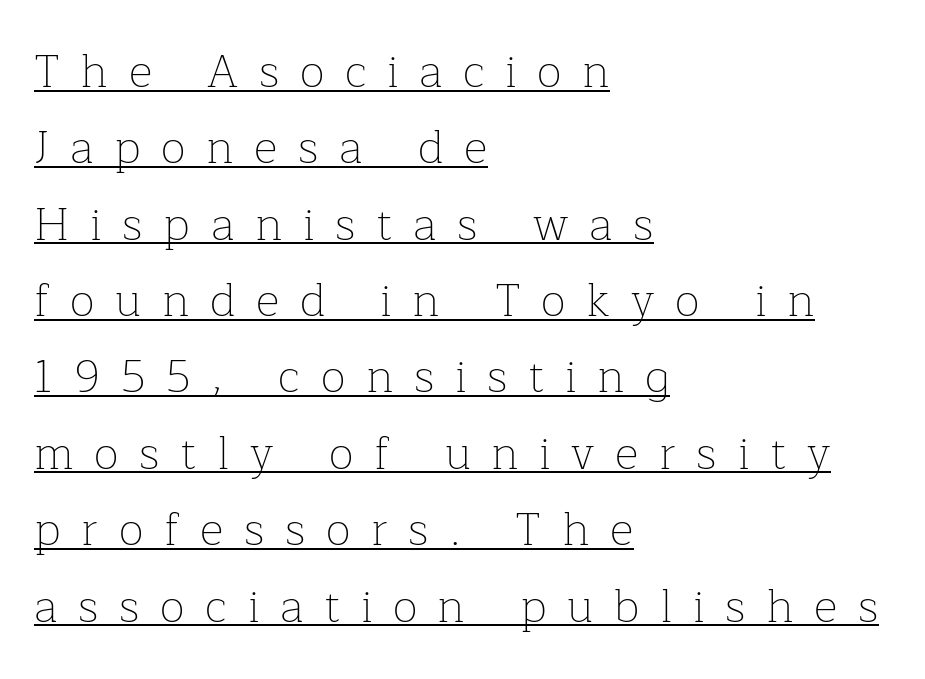
Students, observe the line beneath the letters — that is underlining. Display-style spreading of the glyphs; the letterfit is very open. What's the leading like? Ordinary, nothing unusual. Examine the stroke ends and you'll spot serifs. Do the characters align in a grid? No, the font is proportional.
